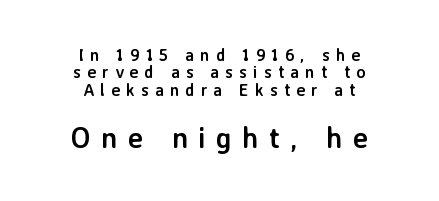
Q: Is the text bold? A: Yes.
Q: Is the text italic (slanted)? A: No, it is upright.
Q: Is the typeface a serif or a sans-serif typeface? A: Sans-serif.
Q: Is the text underlined? A: No.
Q: How is the paragraph aligned? A: Centered.
Q: Is the spacing between letters normal or unusually wide? A: Unusually wide.
Q: Is the spacing between lines tight, normal or loose? A: Tight.
Q: Which block of text is set in a larger size, the first (top) or the second (bottom)? A: The second (bottom) one.
Q: Width (condensed, normal, or wide)? A: Normal.
Q: Stroke contrast? A: Low.
Q: x-height? A: Medium.
Q: Monospaced? A: No.
